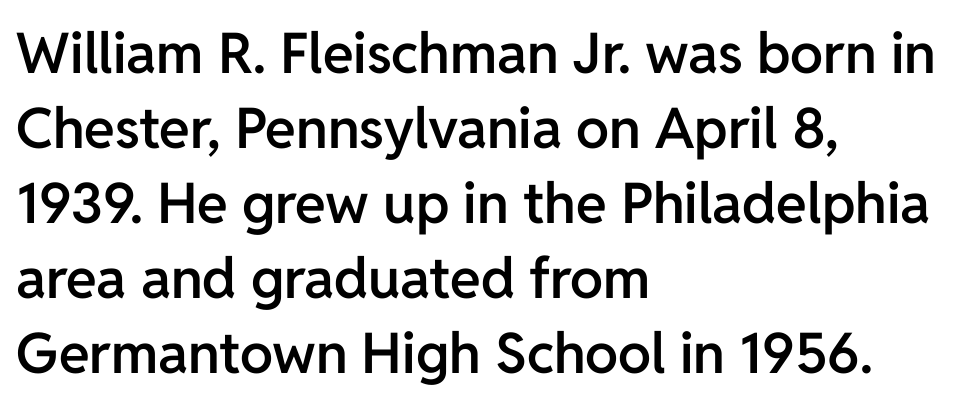
Nope, not italic — everything's standing straight. I'd call this a sans setting — the letters go barefoot. The lines in this sample share a left origin and differ only in where they stop. The rendering uses natural spacing where letterforms have individual widths. The baseline area is clear. Students, note that the glyphs here touch the page at normal intervals.
